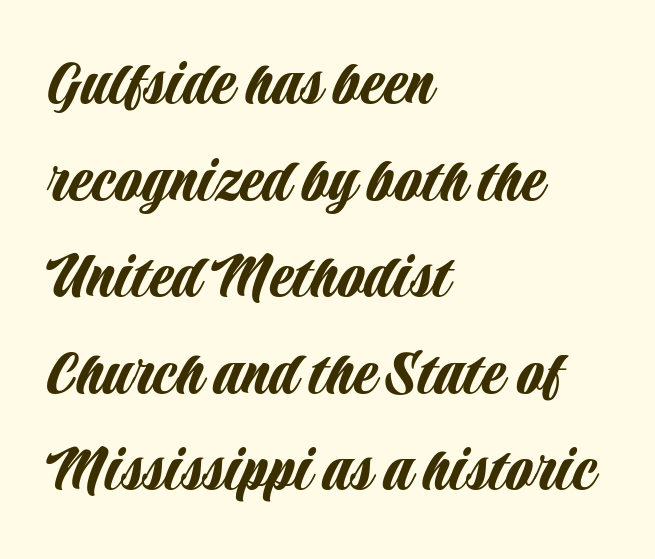
Tracking here is standard; glyphs follow each other at the usual distance. The passage shown is typed in a proportional face where columns would drift. Line starts are locked; line ends wander. Any mark beneath the type? The region is blank. A normal amount of white space separates one row of letters from the next.
